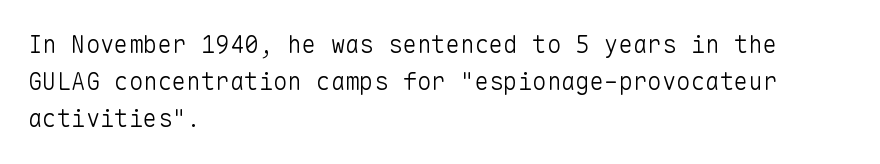
{"italic": "no", "bold": "no", "underline": "no", "align": "left", "line_spacing": "normal", "line_spacing_ratio": 1.55, "letter_spacing": "normal", "letter_spacing_em": 0.0, "glyph_px": 24}
